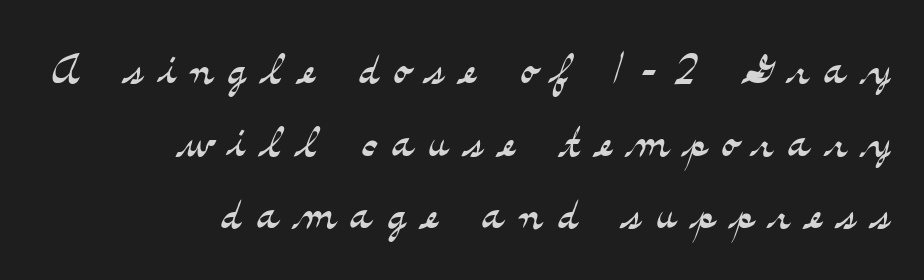
The image shows 59 px light, wide serif type; set right-aligned, line spacing 1.23x, unusually wide letter spacing (+0.25 em), not underlined; medium stroke contrast and a small x-height.
